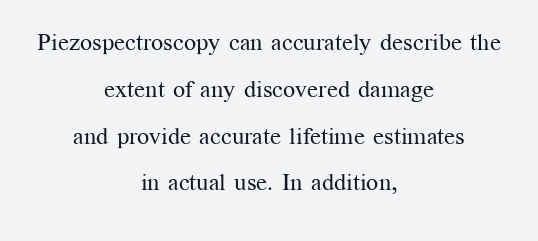
{"italic": "no", "bold": "no", "underline": "no", "align": "center", "line_spacing": "loose", "line_spacing_ratio": 1.95, "letter_spacing": "normal", "letter_spacing_em": 0.0, "glyph_px": 24}
